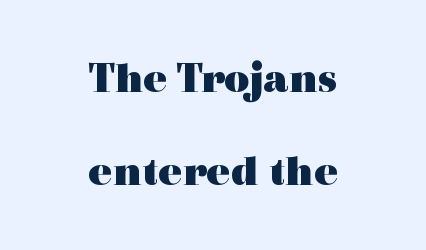
Character widths vary here, with narrow letters taking less room than wide ones. The zone under the glyphs is completely vacant. The text block is weighted toward neither margin, spreading evenly from the middle. Unlike italic type, these characters show no tilt at all. This sample trades compactness for vertical openness between lines. This rendering employs a face with finishing strokes, i.e., a serif.
